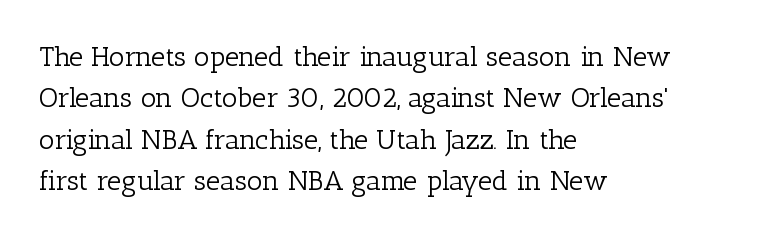
Successive baselines arrive at the customary interval. Characters follow at the spacing the type designer built in. Think standard paragraph weight, or any step lighter than that. Caption: multi-line text, flush left, ragged right.
